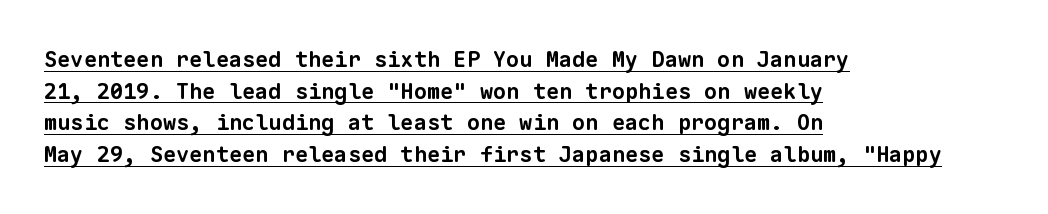
Here the glyphs are tracked normally, forming tight word shapes. The rendering uses a moderate line-height, typical for paragraphs. Quick note: underline on. Typographic density is high because the face is bold.
